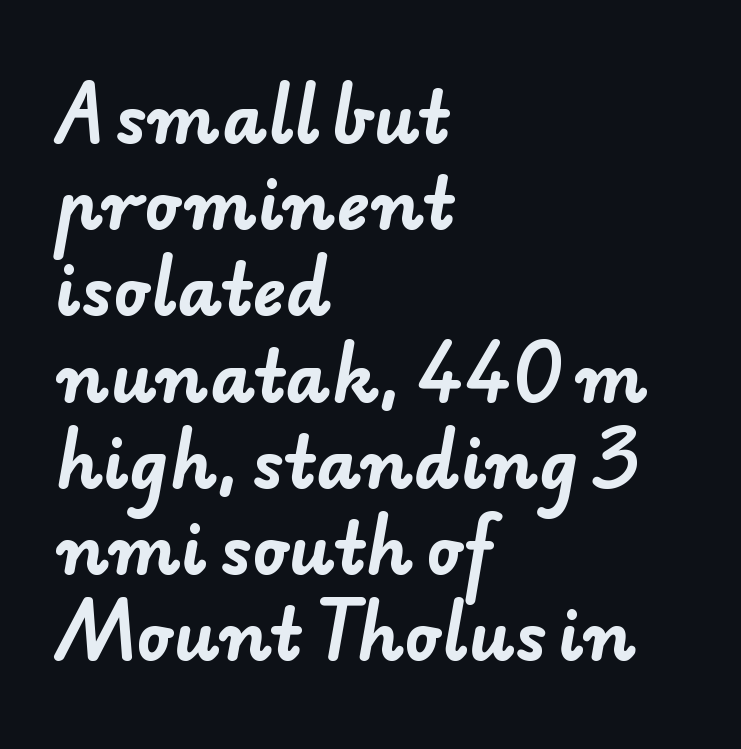
{"serif": "no", "bold": "yes", "weight": "bold", "width": "normal", "stroke_contrast": "low", "x_height": "small", "monospaced": "no", "underline": "no", "align": "left", "line_spacing": "normal", "line_spacing_ratio": 1.25, "letter_spacing": "normal", "letter_spacing_em": 0.0, "glyph_px": 69}
